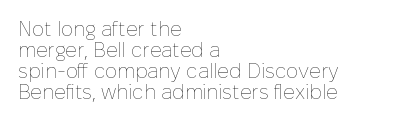
The image shows 20 px text type, upright; set left-aligned, tight line spacing (1.05x), normal letter spacing, not underlined.
